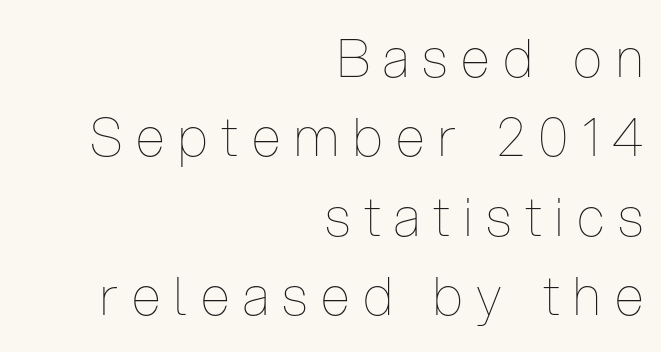
The image shows 53 px thin, condensed type, upright; set right-aligned, normal line spacing (1.5x), unusually wide letter spacing (+0.26 em), not underlined; low stroke contrast and a medium x-height.
